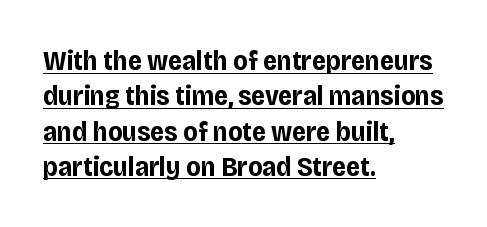
Q: Is the text bold? A: Yes.
Q: Is the text italic (slanted)? A: No, it is upright.
Q: Is the typeface a serif or a sans-serif typeface? A: Sans-serif.
Q: Is the text underlined? A: Yes.
Q: How is the paragraph aligned? A: Left-aligned.
Q: Is the spacing between letters normal or unusually wide? A: Normal.
Q: Is the spacing between lines tight, normal or loose? A: Normal.
Q: Width (condensed, normal, or wide)? A: Condensed.
Q: Stroke contrast? A: Low.
Q: x-height? A: Large.
Q: Monospaced? A: No.
